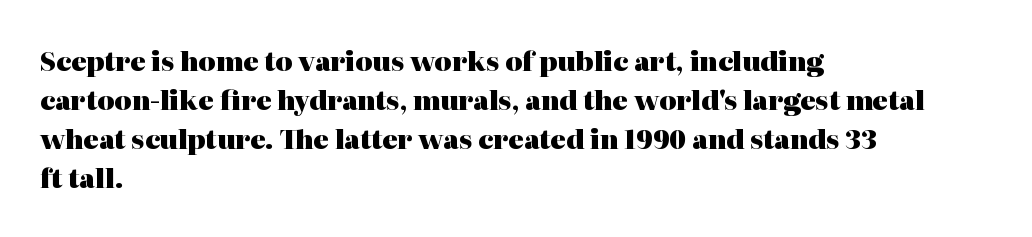
Successive baselines arrive at the customary interval. Nope, not italic — everything's standing straight. Stroke thickness is high; the sample reads as a true bold. Line starts are locked; line ends wander. Clear beneath every line of the passage. The line texture is even and compact thanks to regular tracking.
